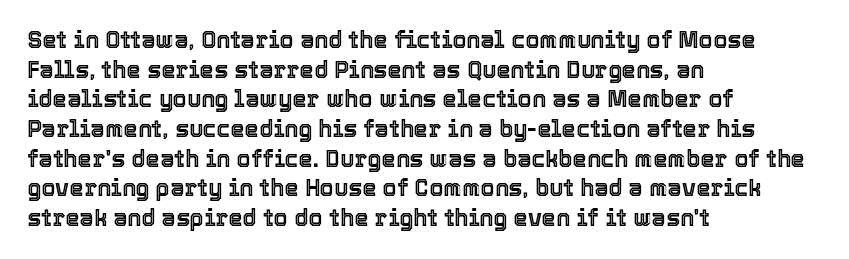
Q: Is the text italic (slanted)? A: No, it is upright.
Q: Is the text underlined? A: No.
Q: How is the paragraph aligned? A: Left-aligned.
Q: Is the spacing between letters normal or unusually wide? A: Normal.
Q: Is the spacing between lines tight, normal or loose? A: Normal.
